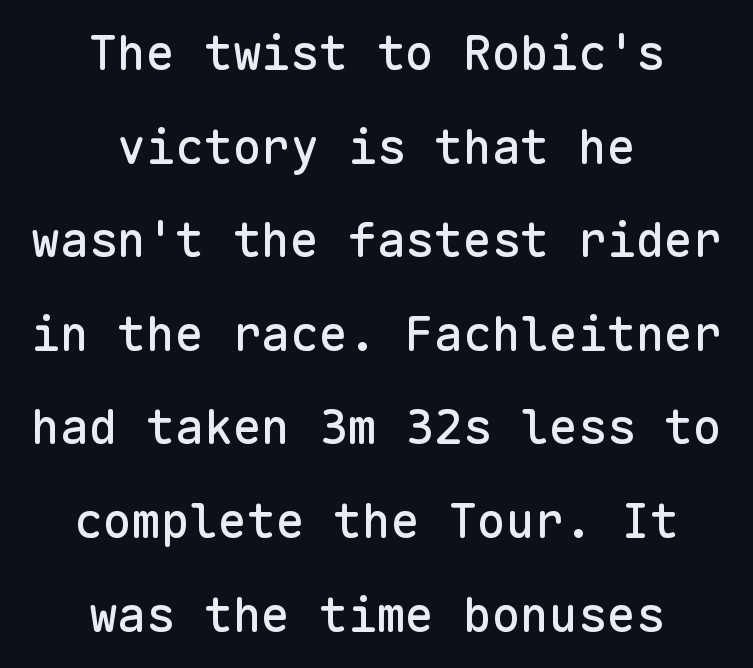
The image shows 48 px sans-serif type, upright, monospaced; set centered, loose line spacing (1.95x), normal letter spacing, not underlined; low stroke contrast and a medium x-height.
